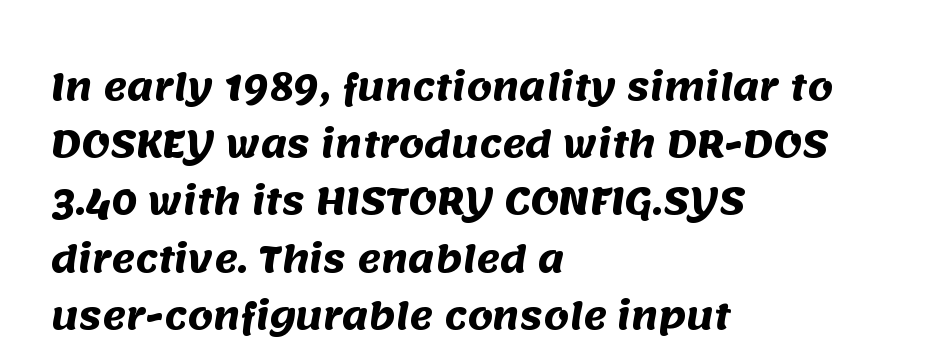
{"serif": "no", "bold": "yes", "weight": "heavy", "width": "normal", "stroke_contrast": "medium", "x_height": "large", "monospaced": "no", "underline": "no", "align": "left", "line_spacing": "normal", "line_spacing_ratio": 1.59, "letter_spacing": "normal", "letter_spacing_em": 0.0, "glyph_px": 36}
